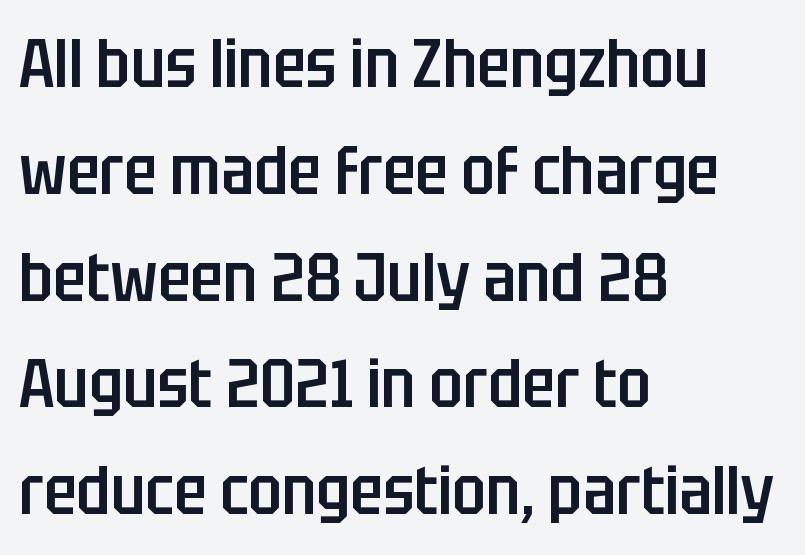
The image shows 68 px semibold, condensed sans-serif type, upright; set left-aligned, normal line spacing (1.57x), normal letter spacing, not underlined; low stroke contrast and a large x-height.
